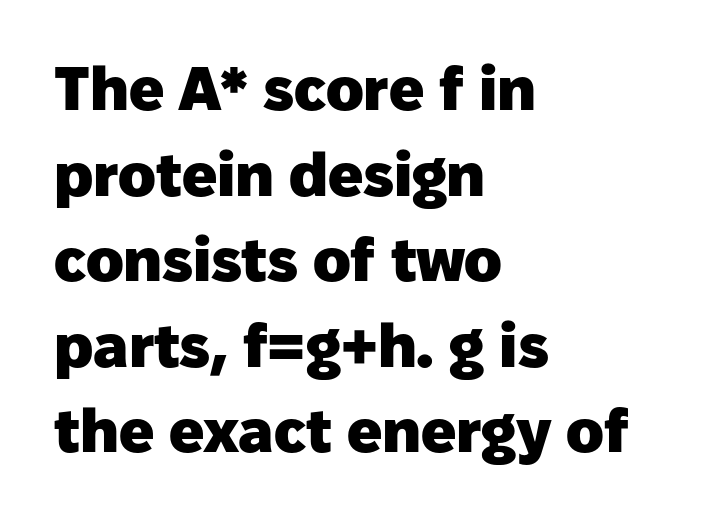
Q: Is the text bold? A: Yes.
Q: Is the text italic (slanted)? A: No, it is upright.
Q: Is the typeface a serif or a sans-serif typeface? A: Sans-serif.
Q: Is the text underlined? A: No.
Q: How is the paragraph aligned? A: Left-aligned.
Q: Is the spacing between letters normal or unusually wide? A: Normal.
Q: Is the spacing between lines tight, normal or loose? A: Normal.
Q: Width (condensed, normal, or wide)? A: Normal.
Q: Stroke contrast? A: Low.
Q: x-height? A: Medium.
Q: Monospaced? A: No.
